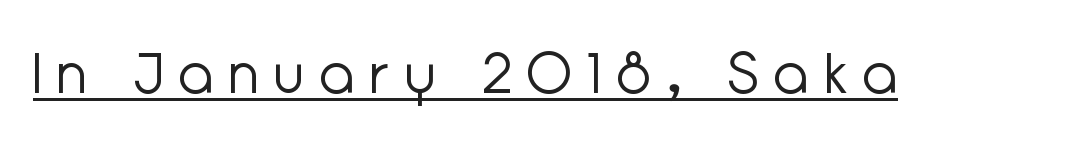
{"serif": "no", "italic": "no", "bold": "no", "weight": "light", "width": "normal", "stroke_contrast": "low", "x_height": "medium", "monospaced": "no", "underline": "yes", "letter_spacing": "wide", "letter_spacing_em": 0.29, "glyph_px": 56}
